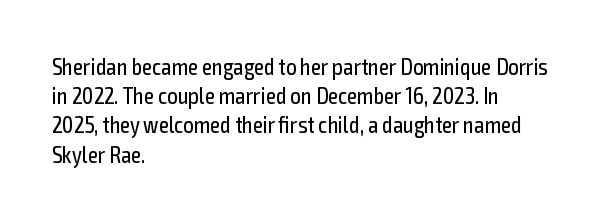
{"italic": "no", "bold": "no", "underline": "no", "align": "left", "line_spacing": "normal", "line_spacing_ratio": 1.27, "letter_spacing": "normal", "letter_spacing_em": 0.0, "glyph_px": 23}
